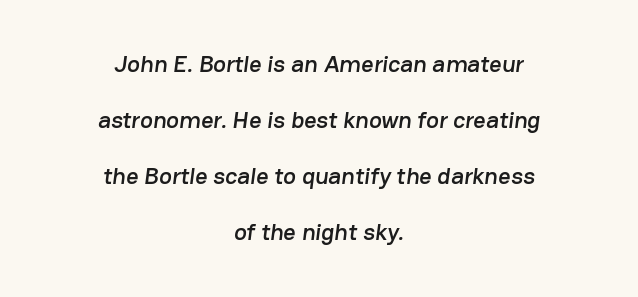
{"underline": "no", "align": "center", "line_spacing": "loose", "line_spacing_ratio": 2.34, "letter_spacing": "normal", "letter_spacing_em": 0.0, "glyph_px": 24}
